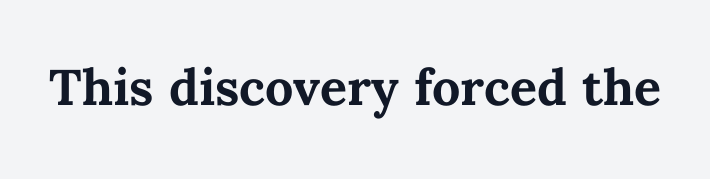
The image shows 67 px semibold type, upright; set normal letter spacing, not underlined; medium stroke contrast and a medium x-height.
